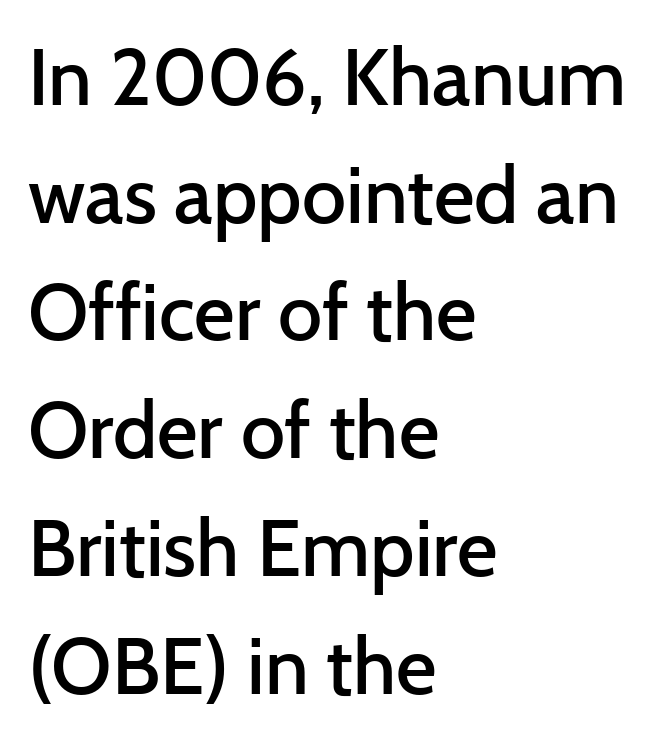
The image shows 79 px semibold sans-serif type, upright; set left-aligned, normal line spacing (1.49x), normal letter spacing, not underlined; low stroke contrast and a medium x-height.
